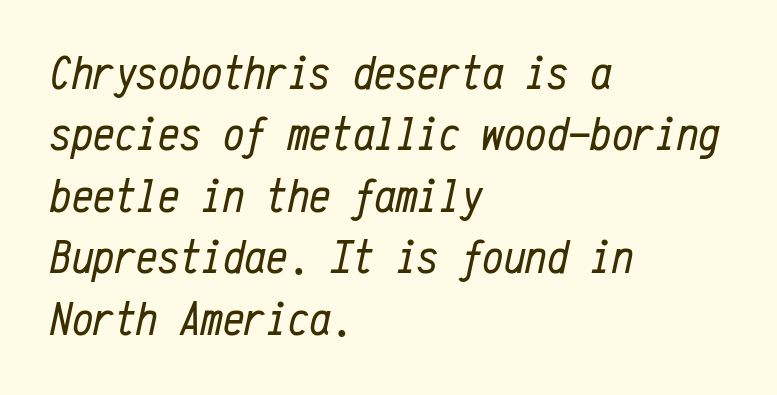
Q: Is the text bold? A: No.
Q: Is the text italic (slanted)? A: Yes, it leans right by about 12 degrees.
Q: Is the text underlined? A: No.
Q: How is the paragraph aligned? A: Left-aligned.
Q: Is the spacing between letters normal or unusually wide? A: Normal.
Q: Is the spacing between lines tight, normal or loose? A: Normal.
Q: Width (condensed, normal, or wide)? A: Condensed.
Q: Stroke contrast? A: Low.
Q: x-height? A: Medium.
Q: Monospaced? A: Yes.
